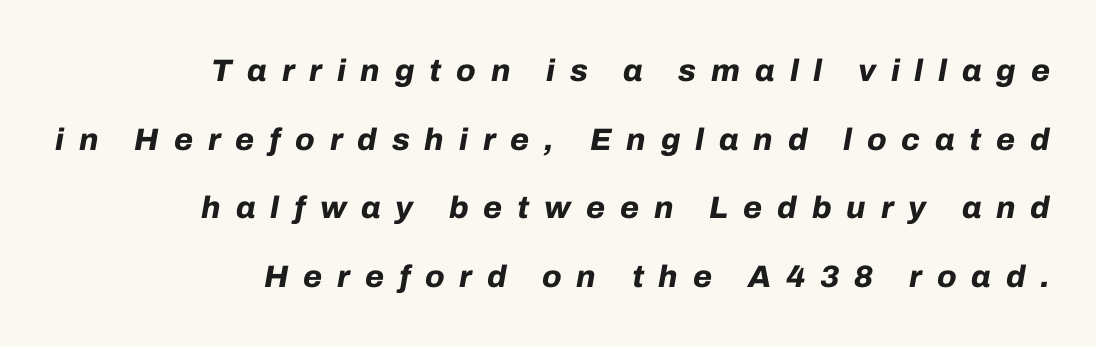
Does the weight exceed regular? Yes, all the way to bold. The passage shown is typed in a proportional face where columns would drift. The baseline area is clear. It's the slanting kind of type. The passage shown has open, widely tracked lettering throughout. Each new line begins a long way beneath the previous one.
